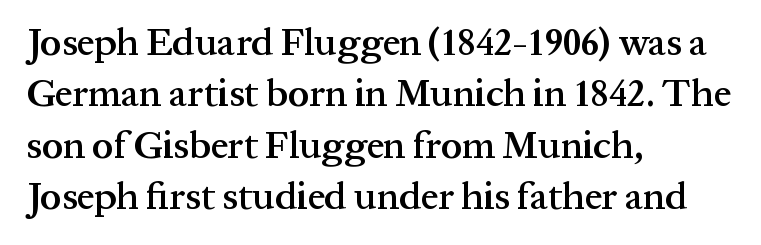
{"serif": "yes", "italic": "no", "bold": "semi", "weight": "semibold", "width": "normal", "stroke_contrast": "medium", "x_height": "medium", "monospaced": "no", "underline": "no", "align": "left", "line_spacing": "normal", "line_spacing_ratio": 1.35, "letter_spacing": "normal", "letter_spacing_em": 0.0, "glyph_px": 38}
